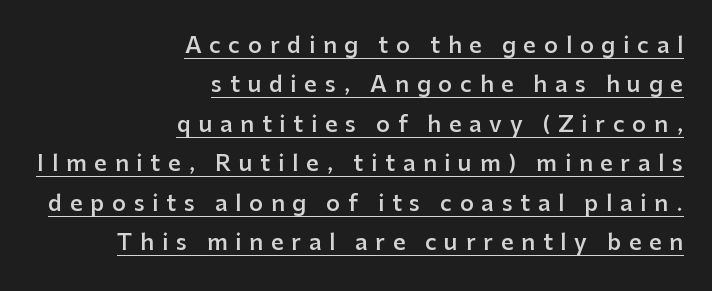
The passage is arranged like a letterhead date or caption credit — flush right. Compared with typical body copy, the letter spacing here is much looser. Bold? Not quite — semibold, heavier than regular but stopping short. Does the lettering tilt? It doesn't — this is upright.
